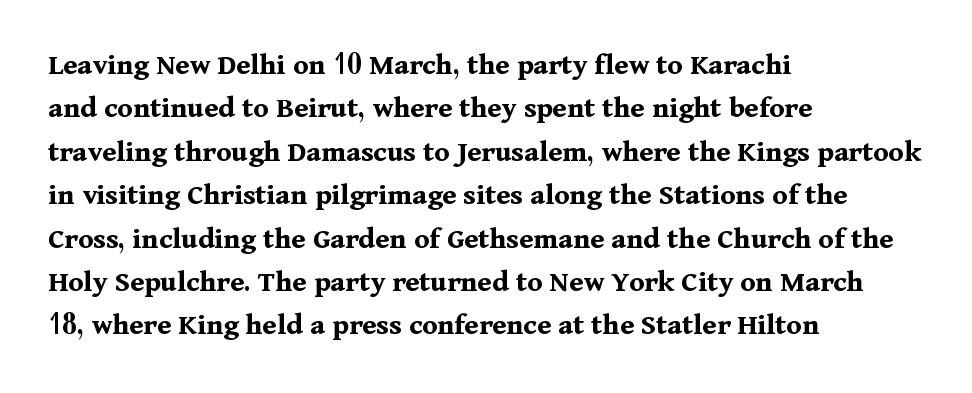
The strip under each line holds only bare page. These lines keep a tight, regular rhythm from letter to letter. Heavy-handed strokes throughout: this text is bold. Letterform terminals end in serifs throughout the passage.
